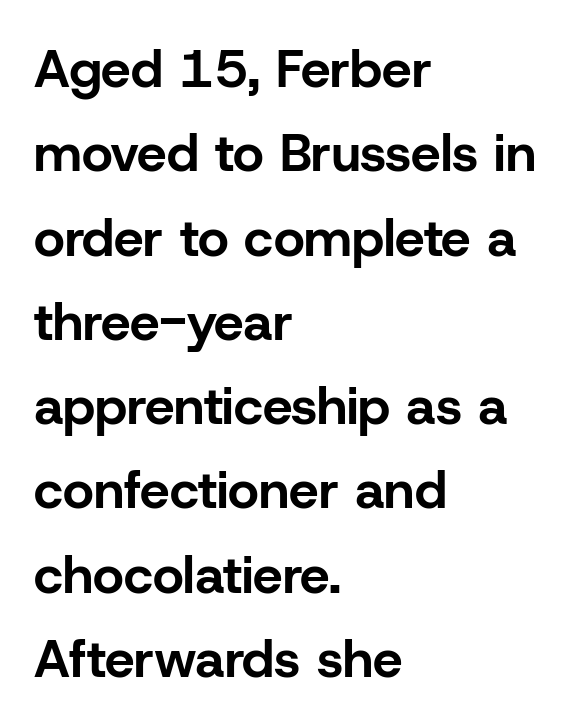
{"serif": "no", "italic": "no", "bold": "yes", "weight": "bold", "width": "normal", "stroke_contrast": "low", "x_height": "medium", "monospaced": "no", "underline": "no", "align": "left", "line_spacing": "normal", "line_spacing_ratio": 1.59, "letter_spacing": "normal", "letter_spacing_em": 0.0, "glyph_px": 53}
